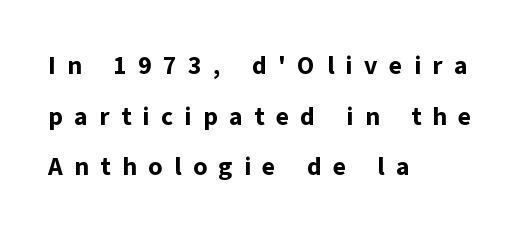
{"italic": "no", "bold": "yes", "underline": "no", "align": "left", "line_spacing": "loose", "line_spacing_ratio": 2.03, "letter_spacing": "wide", "letter_spacing_em": 0.46, "glyph_px": 25}
